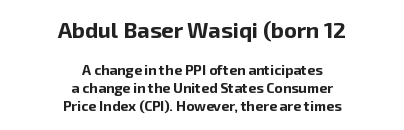
The image shows 22 px bold type, upright; set centered, normal line spacing (1.26x), normal letter spacing, not underlined; the first (top) block is 1.57x larger.
